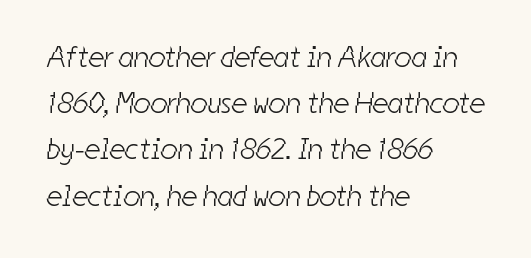
The strokes are not fattened; the text isn't bold. Observe the ordinary spacing: letters are neighbours, not strangers. Varying glyph widths throughout — classic text-font behaviour. Does the copy run flush right? No — it runs flush left. Reading down the column, the eye jumps a familiar distance to each next line.
